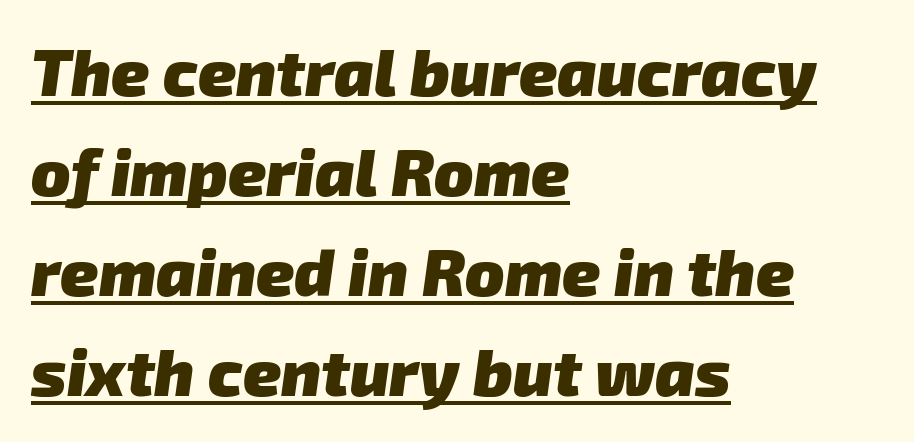
The glyphs have the mass of a bold cut. You could call the tracking neutral — neither tight nor loose. Is this a fixed-width face? No — the glyphs have proportional, varying widths. The designer left line spacing at the default. Font category for this specimen: sans-serif.
